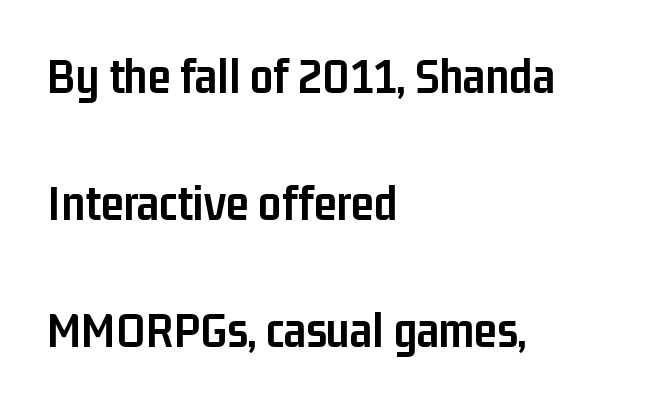
Q: Is the text bold? A: Yes.
Q: Is the text italic (slanted)? A: No, it is upright.
Q: Is the typeface a serif or a sans-serif typeface? A: Sans-serif.
Q: Is the text underlined? A: No.
Q: How is the paragraph aligned? A: Left-aligned.
Q: Is the spacing between letters normal or unusually wide? A: Normal.
Q: Is the spacing between lines tight, normal or loose? A: Loose.
Q: Width (condensed, normal, or wide)? A: Condensed.
Q: Stroke contrast? A: Low.
Q: x-height? A: Medium.
Q: Monospaced? A: No.
